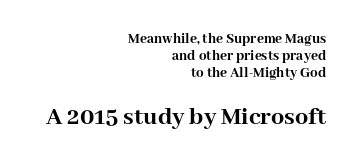
The image shows 26 px bold type, upright; set right-aligned, tight line spacing (1.13x), normal letter spacing, not underlined; the second (bottom) block is 1.73x larger.
